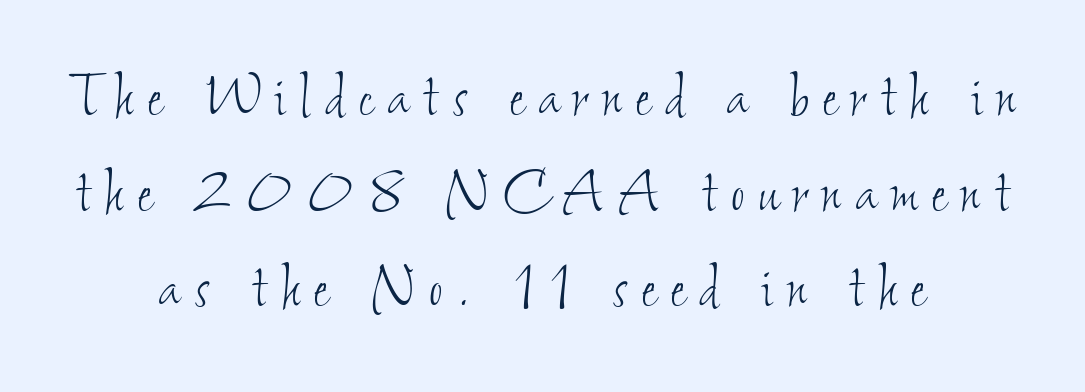
Q: Is the text bold? A: No.
Q: Is the text underlined? A: No.
Q: How is the paragraph aligned? A: Centered.
Q: Is the spacing between letters normal or unusually wide? A: Unusually wide.
Q: Is the spacing between lines tight, normal or loose? A: Normal.
Q: Width (condensed, normal, or wide)? A: Condensed.
Q: Stroke contrast? A: Low.
Q: x-height? A: Small.
Q: Monospaced? A: No.
